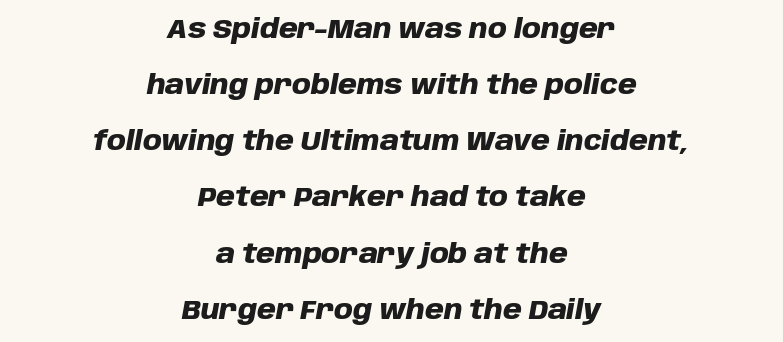
Which margin do the lines hug? Neither — every line sits in the middle. Bold? Absolutely — the strokes are thick and heavy. Successive baselines arrive slowly, with a big drop between each. In terms of posture, this sample is oblique. Words float on clear page, feet unadorned.
